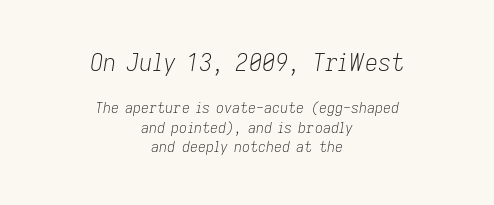
Q: Is the text bold? A: No.
Q: Is the text italic (slanted)? A: Yes, it leans right by about 9 degrees.
Q: Is the text underlined? A: No.
Q: How is the paragraph aligned? A: Centered.
Q: Is the spacing between letters normal or unusually wide? A: Normal.
Q: Is the spacing between lines tight, normal or loose? A: Normal.
Q: Which block of text is set in a larger size, the first (top) or the second (bottom)? A: The first (top) one.
